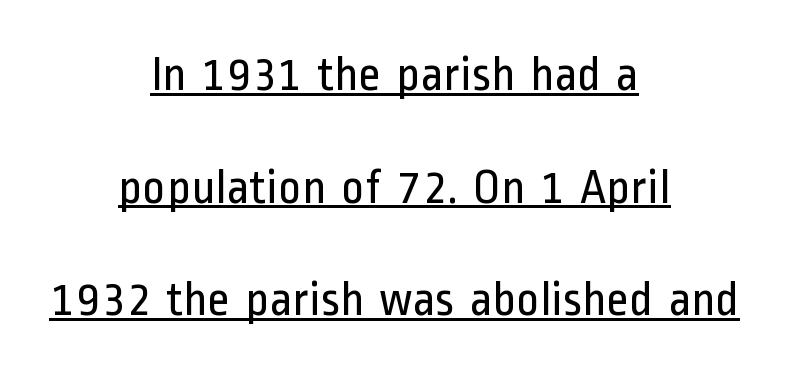
The compositor balanced each line on the midline. A typesetter would call this leading open, well beyond the default. Font category for this specimen: sans-serif. Character widths vary here, with narrow letters taking less room than wide ones. Characters remain perfectly vertical along every line. The letterforms sit at book weight or below.
